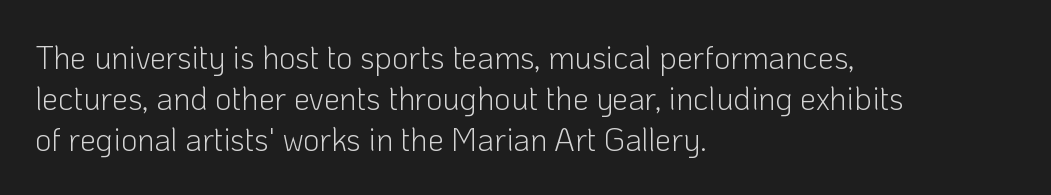
Q: Is the text bold? A: No.
Q: Is the text italic (slanted)? A: No, it is upright.
Q: Is the typeface a serif or a sans-serif typeface? A: Sans-serif.
Q: Is the text underlined? A: No.
Q: How is the paragraph aligned? A: Left-aligned.
Q: Is the spacing between letters normal or unusually wide? A: Normal.
Q: Is the spacing between lines tight, normal or loose? A: Normal.
Q: Width (condensed, normal, or wide)? A: Normal.
Q: Stroke contrast? A: Low.
Q: x-height? A: Medium.
Q: Monospaced? A: No.
